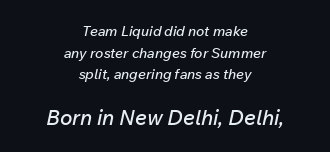
Words float on clear page, feet unadorned. Caption: upper text group reduced, lower text group enlarged. Regarding leading, the lines here are spaced in the standard way. Spacing between characters is what you'd get straight out of the box.
